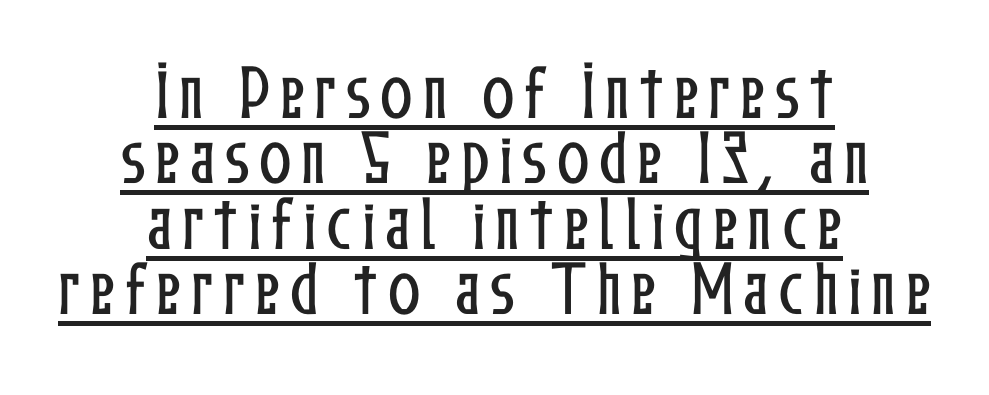
A typesetter would call this proportional, since set widths differ per character. Quick note: underline on. The block of text is dense from top to bottom, with scant space between rows. Line starts and ends both wander, symmetrically. Ordinary non-slanted type is in use.
